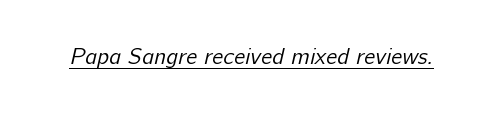
{"bold": "no", "underline": "yes", "letter_spacing": "normal", "letter_spacing_em": 0.0, "glyph_px": 23}
